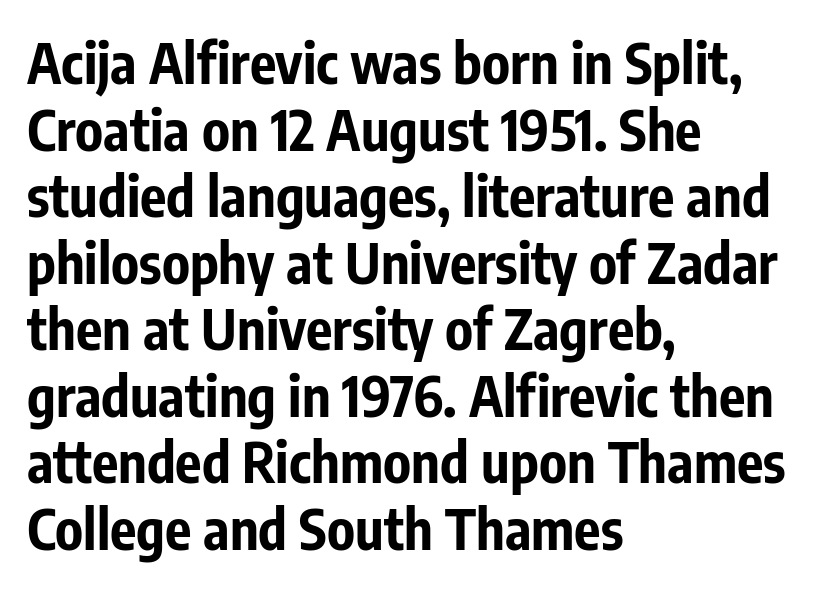
The image shows 55 px bold, condensed sans-serif type, upright; set left-aligned, line spacing 1.21x, normal letter spacing, not underlined; low stroke contrast and a medium x-height.
